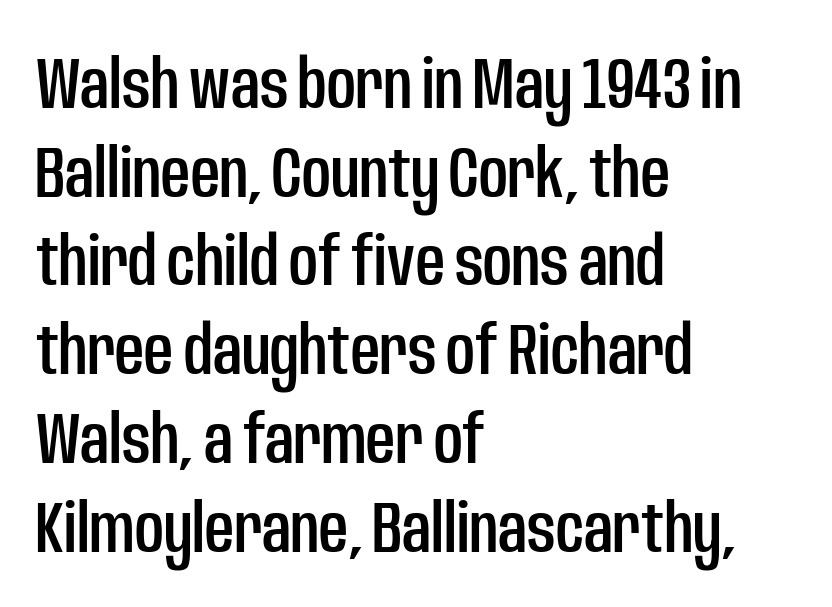
The image shows 71 px condensed sans-serif type, upright; set left-aligned, normal line spacing (1.25x), normal letter spacing, not underlined; low stroke contrast and a large x-height.
